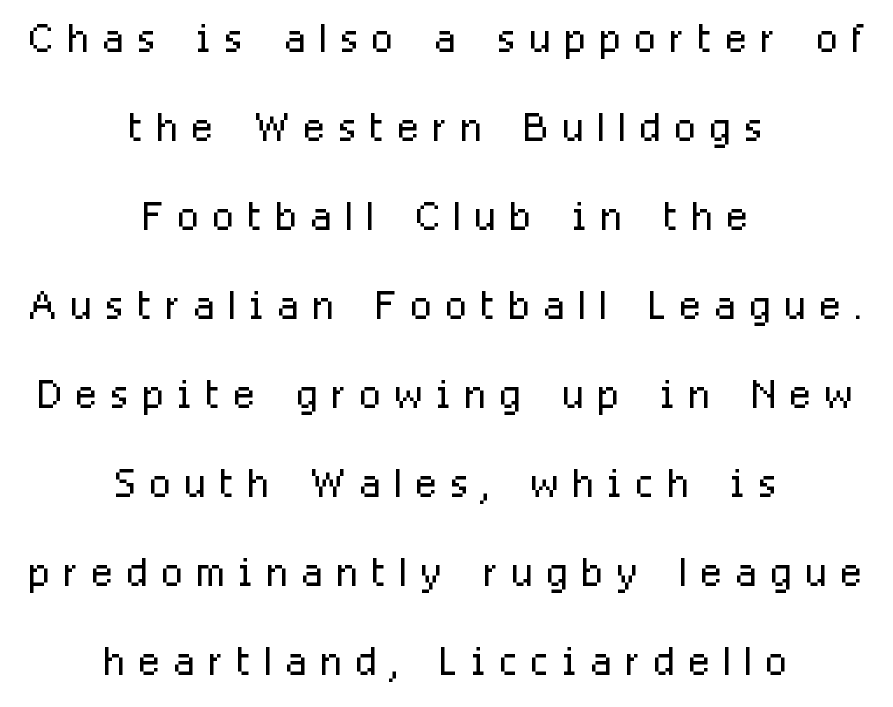
Rows of type keep a routine distance in the vertical direction. Descenders hang freely into open space. The typography opts for an upright posture over an oblique one. No extra ink here — the face is not bold. Loose tracking; the words dissolve into strings of separated letters.
